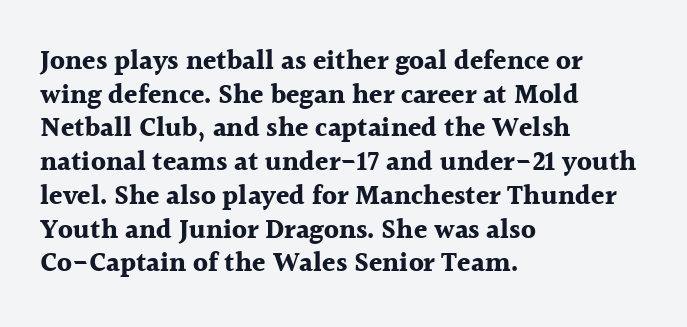
{"italic": "no", "bold": "yes", "underline": "no", "align": "left", "line_spacing": "normal", "line_spacing_ratio": 1.25, "letter_spacing": "normal", "letter_spacing_em": 0.0, "glyph_px": 27}
